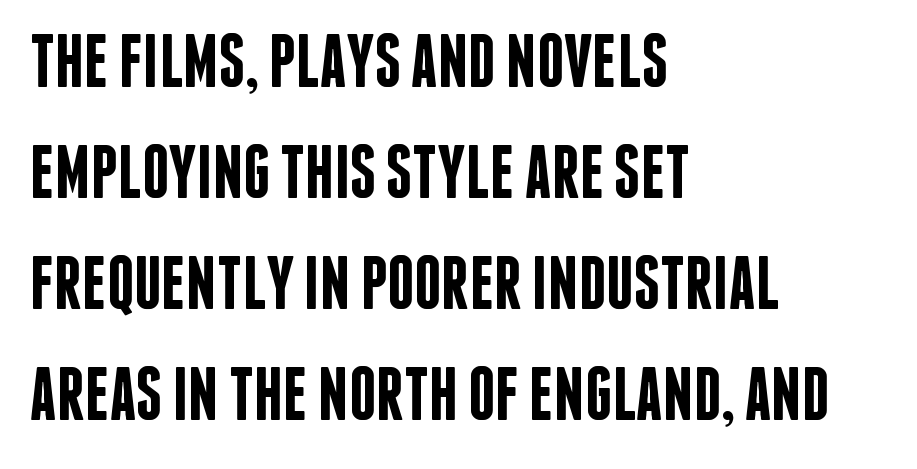
{"serif": "no", "italic": "no", "bold": "semi", "weight": "semibold", "width": "condensed", "stroke_contrast": "low", "x_height": "large", "monospaced": "no", "underline": "no", "align": "left", "line_spacing": "normal", "line_spacing_ratio": 1.48, "letter_spacing": "normal", "letter_spacing_em": 0.0, "glyph_px": 75}
